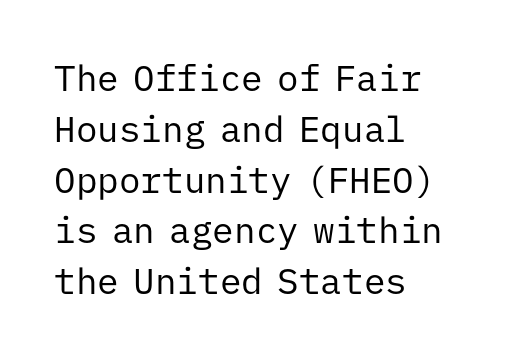
{"serif": "no", "italic": "no", "bold": "no", "weight": "regular", "width": "normal", "stroke_contrast": "low", "x_height": "medium", "monospaced": "yes", "underline": "no", "align": "left", "line_spacing": "normal", "line_spacing_ratio": 1.41, "letter_spacing": "normal", "letter_spacing_em": 0.0, "glyph_px": 36}
